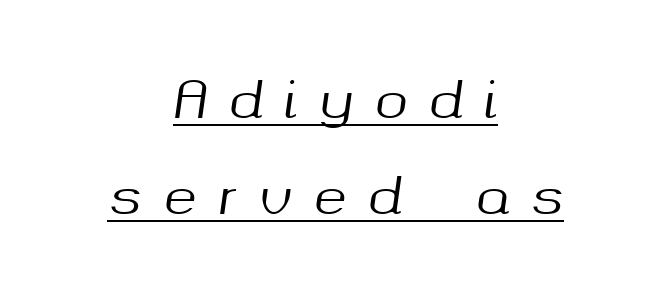
The image shows 50 px text type, italic (leaning right); set centered, loose line spacing (1.92x), unusually wide letter spacing (+0.43 em), underlined; medium stroke contrast and a medium x-height.
